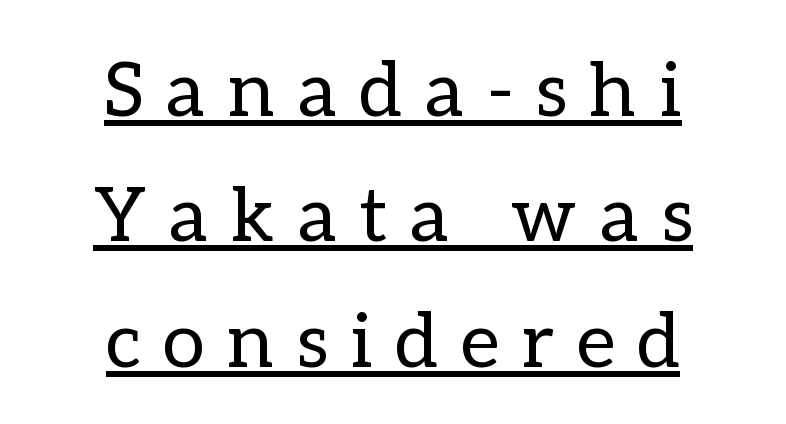
Q: Is the text bold? A: No.
Q: Is the text italic (slanted)? A: No, it is upright.
Q: Is the text underlined? A: Yes.
Q: How is the paragraph aligned? A: Centered.
Q: Is the spacing between letters normal or unusually wide? A: Unusually wide.
Q: Is the spacing between lines tight, normal or loose? A: Normal.
Q: Width (condensed, normal, or wide)? A: Normal.
Q: Stroke contrast? A: Low.
Q: x-height? A: Medium.
Q: Monospaced? A: No.
